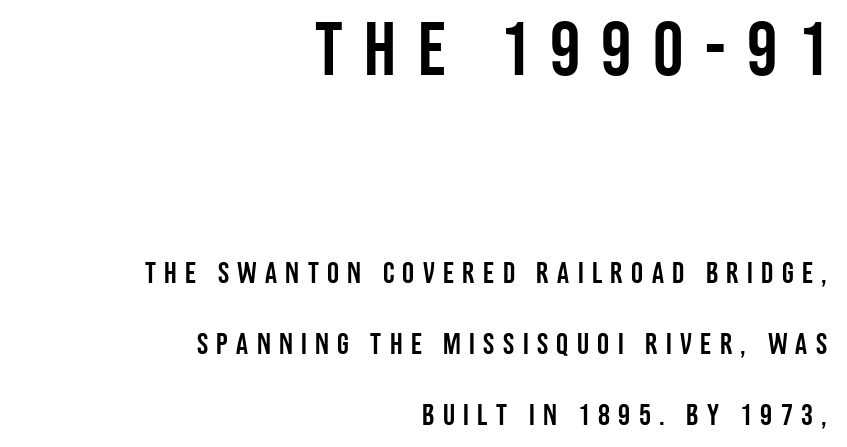
Q: Is the text italic (slanted)? A: No, it is upright.
Q: Is the typeface a serif or a sans-serif typeface? A: Sans-serif.
Q: Is the text underlined? A: No.
Q: How is the paragraph aligned? A: Right-aligned.
Q: Is the spacing between letters normal or unusually wide? A: Unusually wide.
Q: Is the spacing between lines tight, normal or loose? A: Loose.
Q: Which block of text is set in a larger size, the first (top) or the second (bottom)? A: The first (top) one.
Q: Width (condensed, normal, or wide)? A: Condensed.
Q: Stroke contrast? A: Low.
Q: x-height? A: Large.
Q: Monospaced? A: No.
